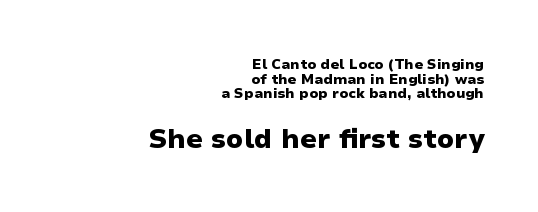
{"italic": "no", "bold": "yes", "underline": "no", "align": "right", "line_spacing": "tight", "line_spacing_ratio": 1.05, "letter_spacing": "normal", "letter_spacing_em": 0.0, "larger_block": "second", "size_ratio": 1.93, "glyph_px": 27}
